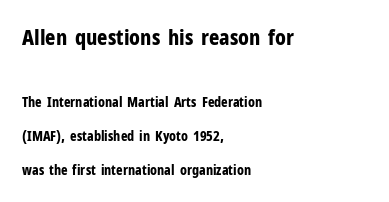
Q: Is the text bold? A: Yes.
Q: Is the text italic (slanted)? A: No, it is upright.
Q: Is the text underlined? A: No.
Q: How is the paragraph aligned? A: Left-aligned.
Q: Is the spacing between letters normal or unusually wide? A: Normal.
Q: Is the spacing between lines tight, normal or loose? A: Loose.
Q: Which block of text is set in a larger size, the first (top) or the second (bottom)? A: The first (top) one.
